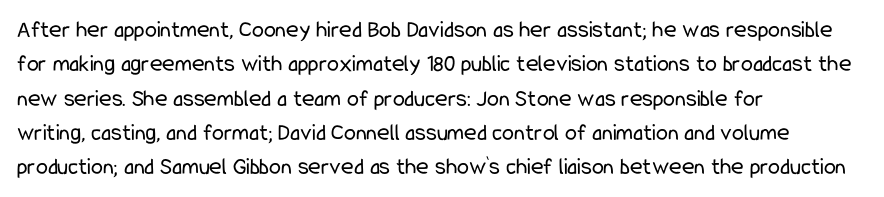
The image shows 24 px text type, upright; set left-aligned, normal line spacing (1.43x), normal letter spacing, not underlined.
